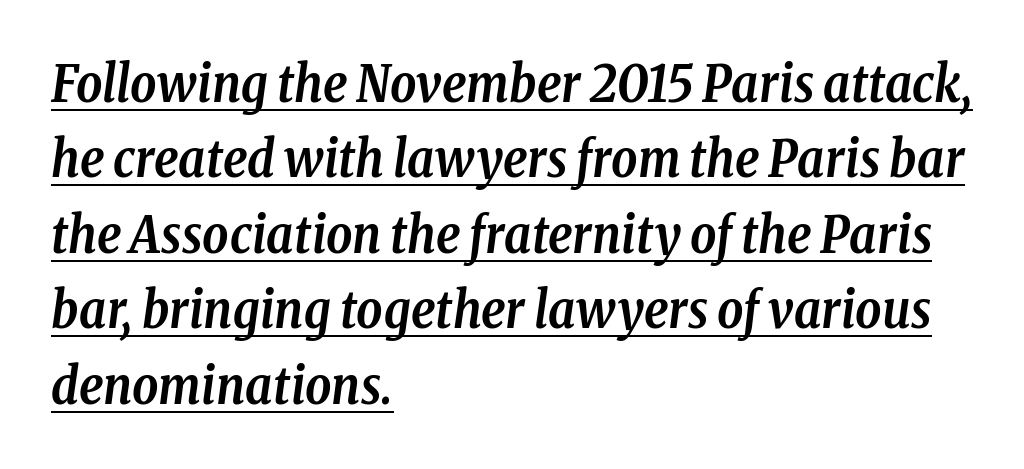
The image shows 51 px semibold, condensed serif type, italic (leaning right); set left-aligned, normal line spacing (1.48x), normal letter spacing, underlined; low stroke contrast and a medium x-height.
